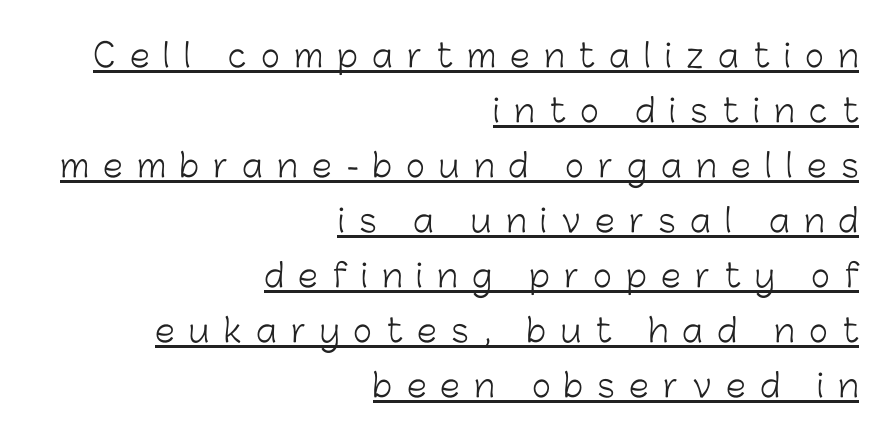
{"serif": "no", "italic": "no", "bold": "no", "weight": "light", "width": "normal", "stroke_contrast": "low", "x_height": "medium", "monospaced": "no", "underline": "yes", "align": "right", "line_spacing_ratio": 1.72, "letter_spacing": "wide", "letter_spacing_em": 0.45, "glyph_px": 32}
